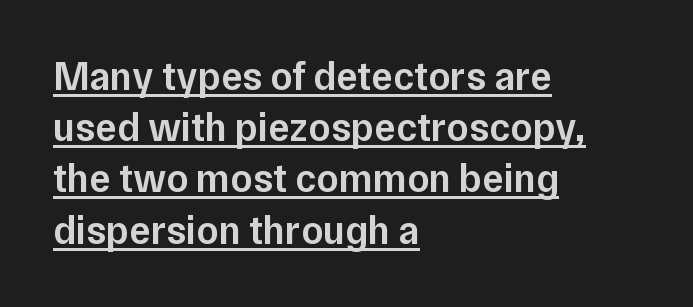
{"serif": "no", "italic": "no", "bold": "semi", "weight": "semibold", "width": "normal", "stroke_contrast": "low", "x_height": "medium", "monospaced": "no", "underline": "yes", "align": "left", "line_spacing": "normal", "line_spacing_ratio": 1.28, "letter_spacing": "normal", "letter_spacing_em": 0.0, "glyph_px": 40}
